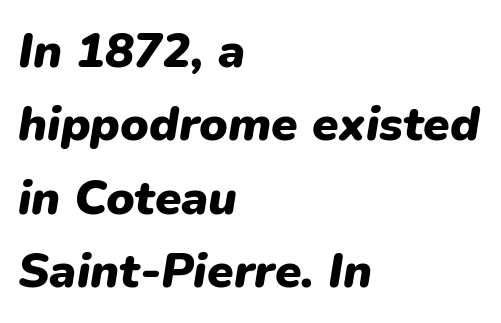
{"italic": "yes", "lean": "right", "slant_degrees": 9, "bold": "yes", "weight": "heavy", "width": "normal", "stroke_contrast": "low", "x_height": "medium", "monospaced": "no", "underline": "no", "align": "left", "line_spacing": "normal", "line_spacing_ratio": 1.53, "letter_spacing": "normal", "letter_spacing_em": 0.0, "glyph_px": 48}
